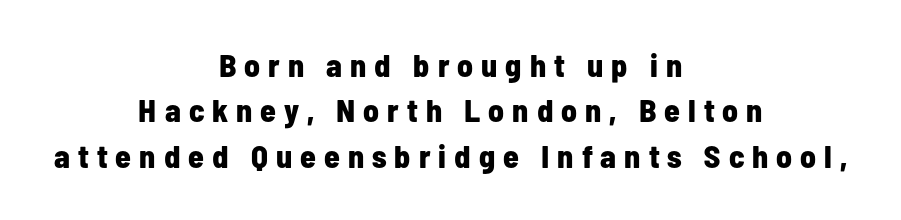
A bare baseline throughout the passage. Is this a sans? Yes — the strokes have no serifs. Regarding leading, the lines here are spaced in the standard way. One-word summary of the alignment: center. Every letter is thick-stroked: bold, no question.
